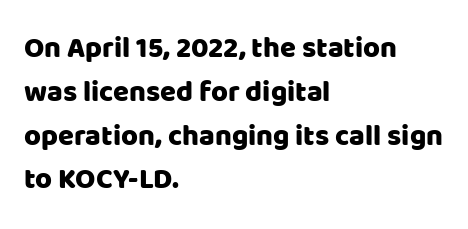
{"serif": "no", "italic": "no", "width": "normal", "stroke_contrast": "low", "x_height": "large", "monospaced": "no", "underline": "no", "align": "left", "line_spacing": "normal", "line_spacing_ratio": 1.51, "letter_spacing": "normal", "letter_spacing_em": 0.0, "glyph_px": 29}
